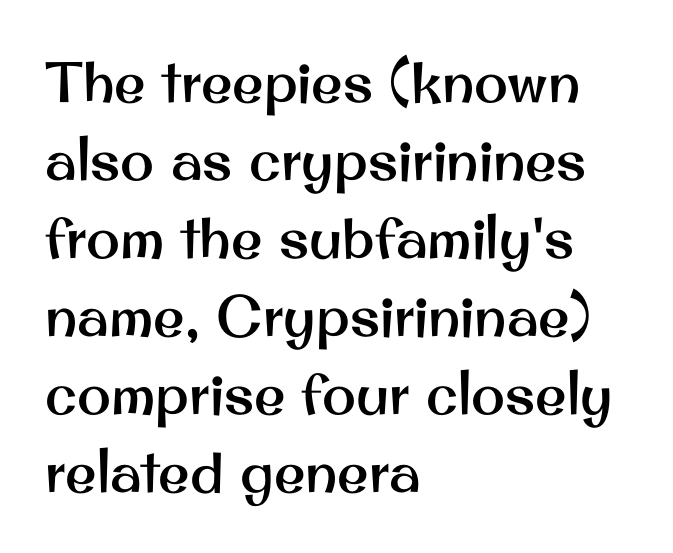
{"serif": "no", "italic": "no", "width": "normal", "stroke_contrast": "medium", "x_height": "small", "monospaced": "no", "underline": "no", "align": "left", "line_spacing": "normal", "line_spacing_ratio": 1.37, "letter_spacing": "normal", "letter_spacing_em": 0.0, "glyph_px": 57}
